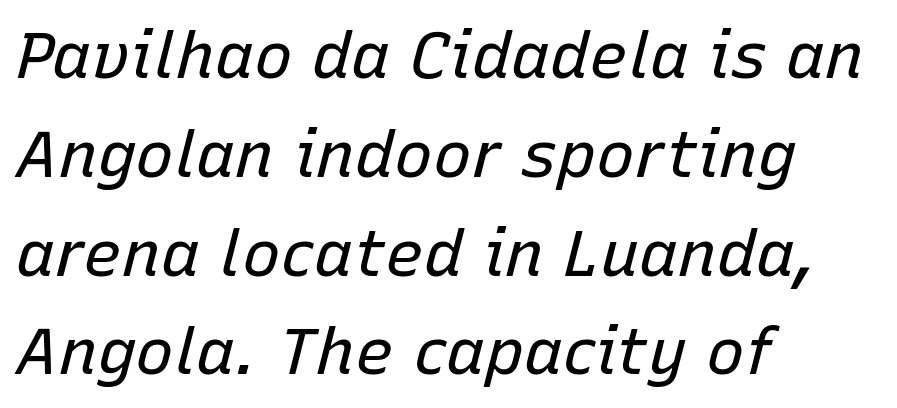
Decoration check: the copy has no underline. Interline gaps are of average width in this sample. A light-to-regular cut is what we see here. The compositor pushed each line to the left boundary. Is this a fixed-width face? No — the glyphs have proportional, varying widths. This is oblique type, the kind used for emphasis or titles.
